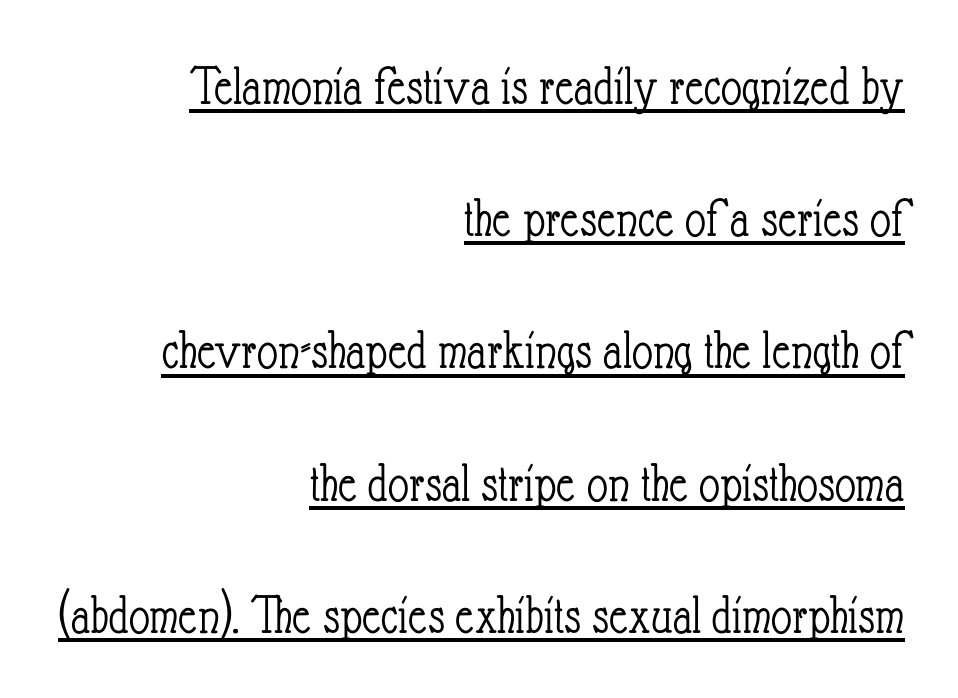
{"italic": "no", "bold": "no", "weight": "light", "width": "condensed", "stroke_contrast": "low", "x_height": "small", "monospaced": "no", "underline": "yes", "align": "right", "line_spacing": "loose", "line_spacing_ratio": 2.32, "letter_spacing": "normal", "letter_spacing_em": 0.0, "glyph_px": 57}
